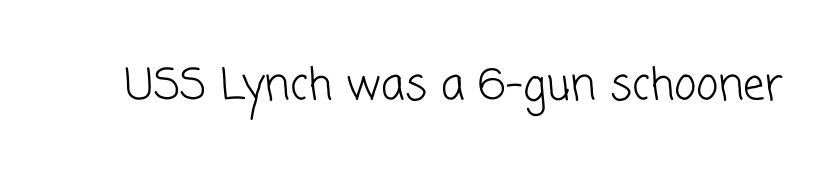
{"serif": "no", "bold": "no", "weight": "light", "width": "normal", "stroke_contrast": "low", "x_height": "medium", "monospaced": "no", "underline": "no", "letter_spacing": "normal", "letter_spacing_em": 0.0, "glyph_px": 43}
